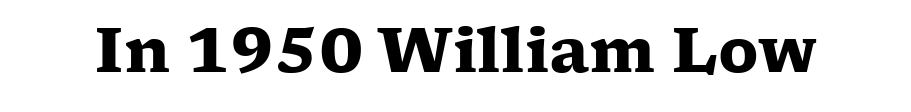
{"serif": "yes", "italic": "no", "bold": "yes", "weight": "heavy", "width": "wide", "stroke_contrast": "low", "x_height": "medium", "monospaced": "no", "underline": "no", "letter_spacing": "normal", "letter_spacing_em": 0.0, "glyph_px": 61}
